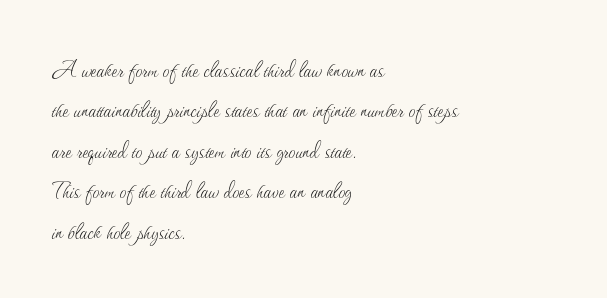
{"bold": "no", "underline": "no", "align": "left", "line_spacing": "normal", "line_spacing_ratio": 1.5, "letter_spacing": "normal", "letter_spacing_em": 0.0, "glyph_px": 27}
